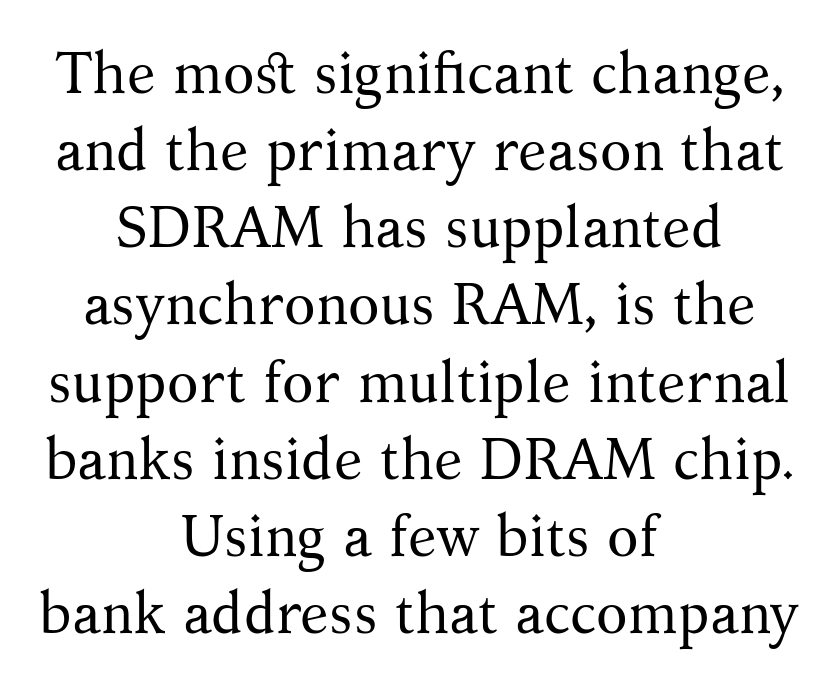
{"serif": "yes", "italic": "no", "bold": "no", "weight": "regular", "width": "normal", "stroke_contrast": "medium", "x_height": "medium", "monospaced": "no", "underline": "no", "align": "center", "line_spacing": "normal", "line_spacing_ratio": 1.33, "letter_spacing": "normal", "letter_spacing_em": 0.0, "glyph_px": 58}
